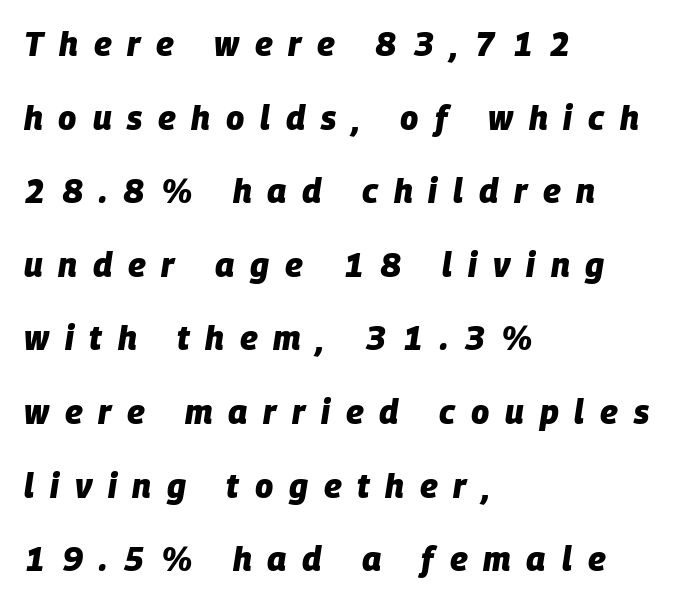
The text carries the slant typical of an italic or oblique font. In terms of weight, the rendering is a true, heavy bold. Leftover space on each line is placed entirely after the last word. The area under the type is left untouched. Proportional: the letters do not fall into vertical columns. The space between consecutive lines is lavish.
